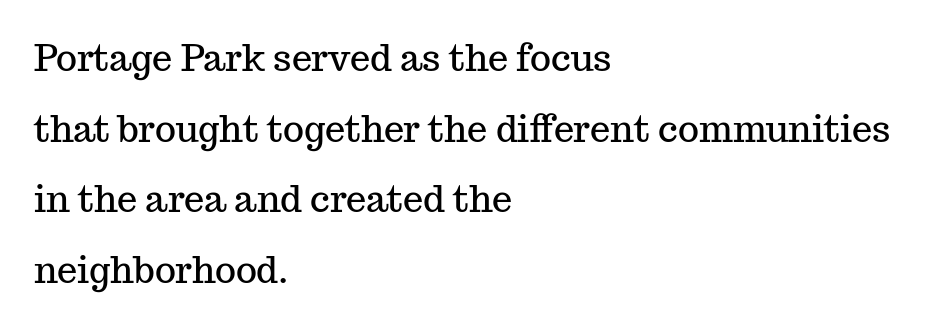
{"serif": "yes", "italic": "no", "width": "normal", "stroke_contrast": "medium", "x_height": "medium", "monospaced": "no", "underline": "no", "align": "left", "line_spacing": "loose", "line_spacing_ratio": 1.96, "letter_spacing": "normal", "letter_spacing_em": 0.0, "glyph_px": 36}
